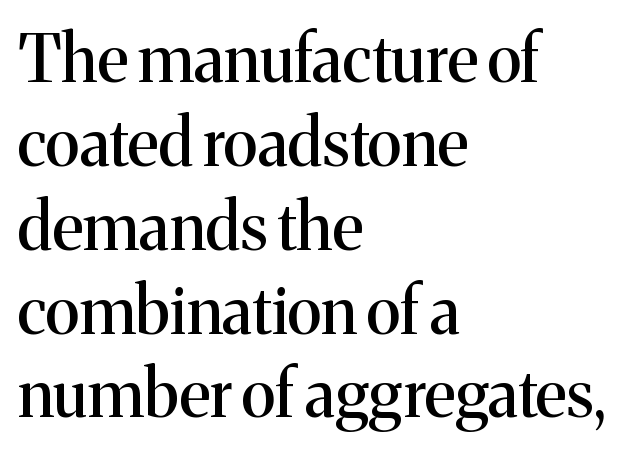
The glyphs are unaccompanied by any horizontal stroke below them. The type sits square on the baseline with zero lean. Regarding leading, the lines here are spaced in the standard way. Visually the block forms a straight wall on the left and a jagged coastline on the right. Short note: letters normally spaced.
